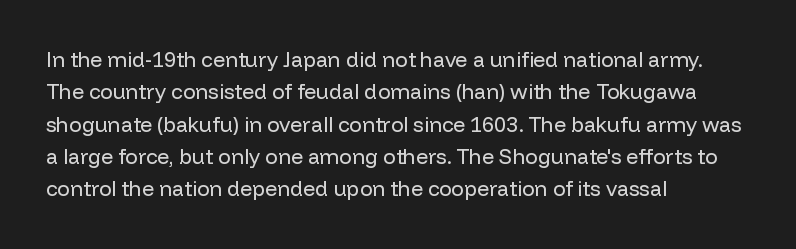
{"italic": "no", "bold": "no", "underline": "no", "align": "left", "line_spacing": "normal", "line_spacing_ratio": 1.54, "letter_spacing": "normal", "letter_spacing_em": 0.0, "glyph_px": 21}
